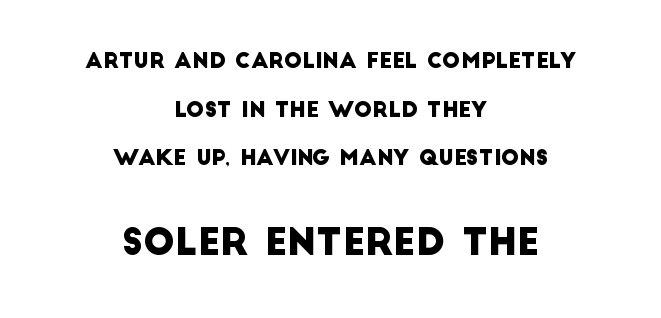
Q: Is the typeface a serif or a sans-serif typeface? A: Sans-serif.
Q: Is the text underlined? A: No.
Q: How is the paragraph aligned? A: Centered.
Q: Is the spacing between letters normal or unusually wide? A: Normal.
Q: Is the spacing between lines tight, normal or loose? A: Loose.
Q: Which block of text is set in a larger size, the first (top) or the second (bottom)? A: The second (bottom) one.
Q: Width (condensed, normal, or wide)? A: Normal.
Q: Stroke contrast? A: Low.
Q: x-height? A: Large.
Q: Monospaced? A: No.
